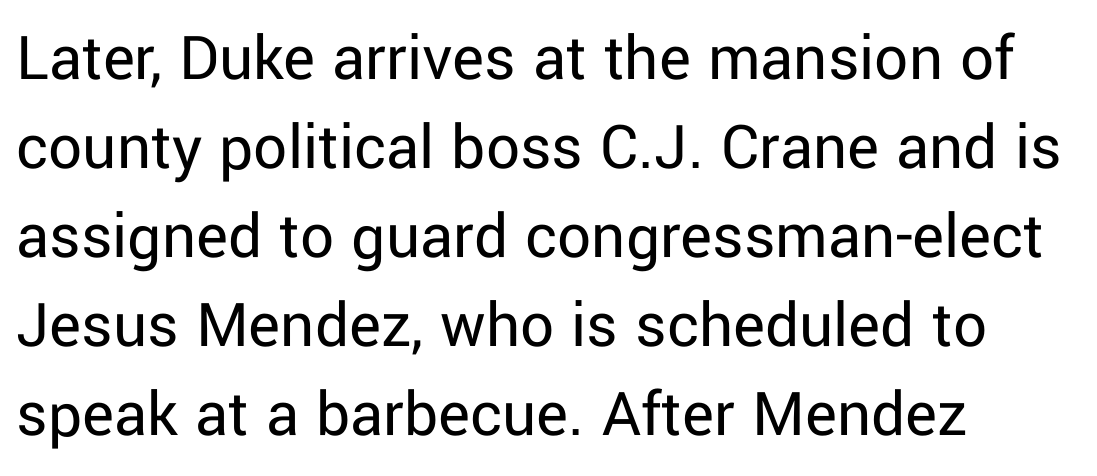
{"serif": "no", "italic": "no", "bold": "no", "weight": "regular", "width": "normal", "stroke_contrast": "low", "x_height": "medium", "monospaced": "no", "underline": "no", "align": "left", "line_spacing": "normal", "line_spacing_ratio": 1.33, "letter_spacing": "normal", "letter_spacing_em": 0.0, "glyph_px": 67}
